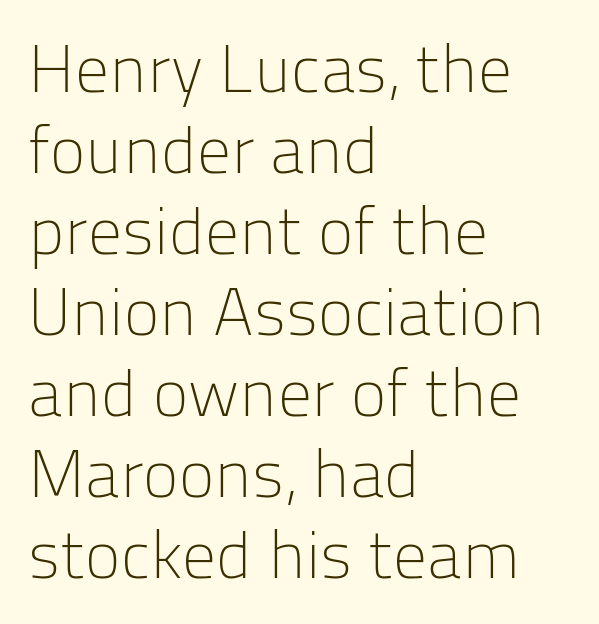
Q: Is the text bold? A: No.
Q: Is the text italic (slanted)? A: No, it is upright.
Q: Is the typeface a serif or a sans-serif typeface? A: Sans-serif.
Q: Is the text underlined? A: No.
Q: How is the paragraph aligned? A: Left-aligned.
Q: Is the spacing between letters normal or unusually wide? A: Normal.
Q: Width (condensed, normal, or wide)? A: Normal.
Q: Stroke contrast? A: Low.
Q: x-height? A: Medium.
Q: Monospaced? A: No.
